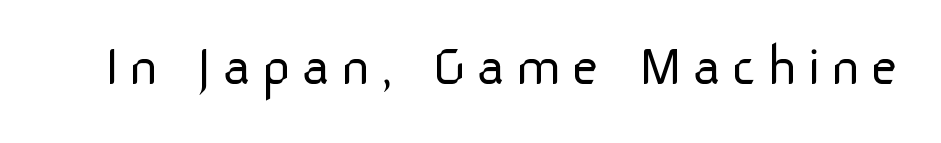
The image shows 60 px light sans-serif type, upright; set not underlined; low stroke contrast and a medium x-height.
